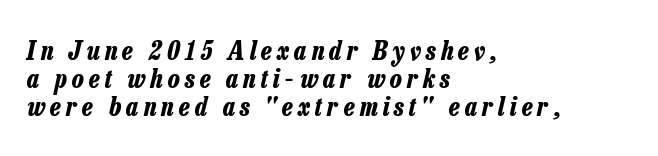
There is plenty of visible air inserted between adjacent glyphs. The letters are slanted; this is an italic face. Plenty of ink on the page — the face is bold. Quick note: interline space is minimal. Nobody drew a line under any word here.
